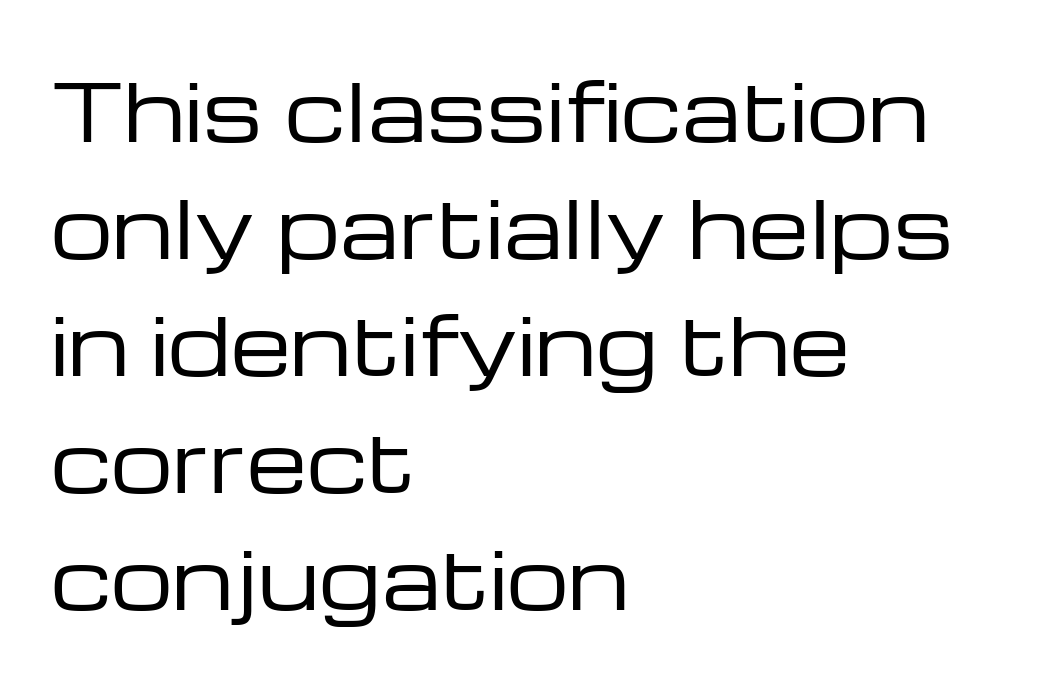
The image shows 78 px regular-weight, wide sans-serif type, upright; set left-aligned, normal line spacing (1.5x), normal letter spacing, not underlined; low stroke contrast and a medium x-height.
